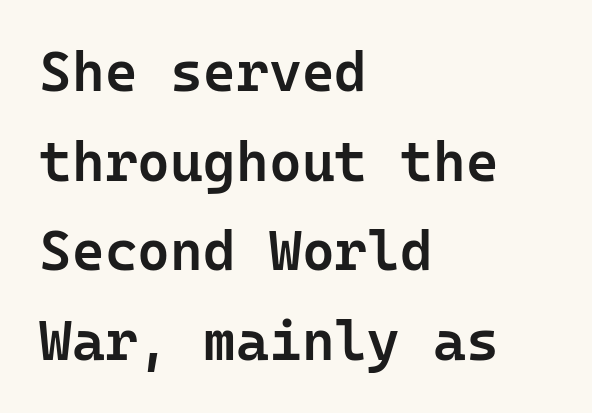
{"serif": "no", "italic": "no", "bold": "semi", "weight": "semibold", "width": "normal", "stroke_contrast": "low", "x_height": "medium", "underline": "no", "align": "left", "line_spacing": "normal", "line_spacing_ratio": 1.6, "letter_spacing": "normal", "letter_spacing_em": 0.0, "glyph_px": 56}
